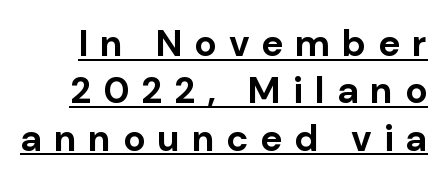
Set as a true bold cut, around the 700 mark. Think of a printed novel: that variable character pitch is what you see here. Substantial extra tracking has been applied to these lines. The lines sit at an ordinary, default distance from one another.
